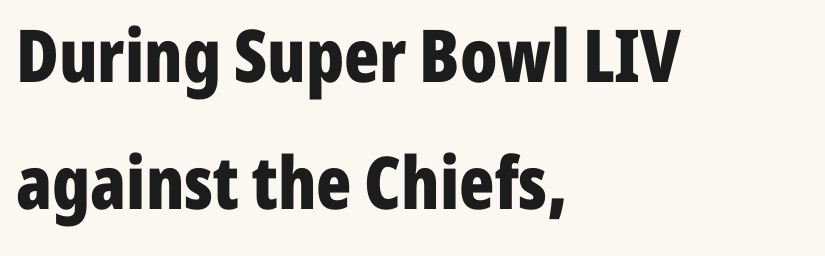
The image shows 73 px bold, condensed sans-serif type, upright; set left-aligned, line spacing 1.74x, normal letter spacing, not underlined; low stroke contrast and a medium x-height.
